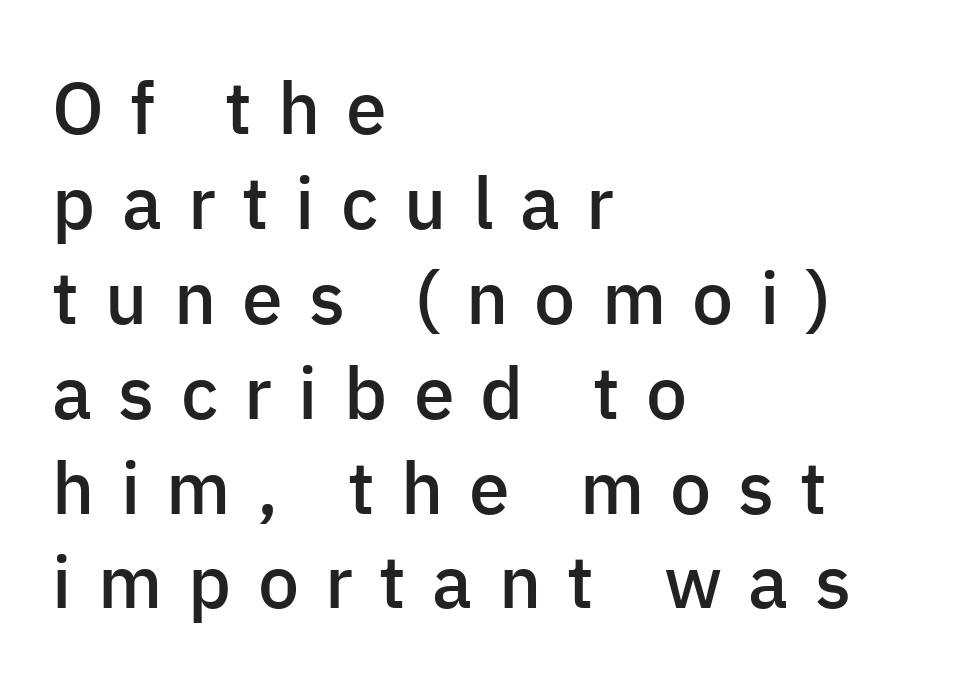
The image shows 73 px semibold sans-serif type, upright; set left-aligned, normal line spacing (1.3x), unusually wide letter spacing (+0.36 em), not underlined; low stroke contrast and a medium x-height.
